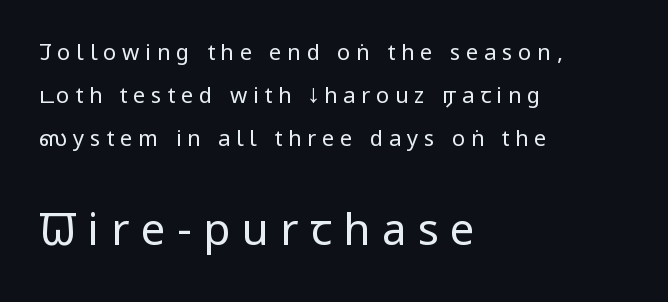
{"serif": "no", "italic": "no", "bold": "no", "weight": "regular", "width": "condensed", "stroke_contrast": "low", "x_height": "large", "monospaced": "no", "underline": "no", "align": "left", "line_spacing": "loose", "line_spacing_ratio": 1.96, "letter_spacing": "wide", "letter_spacing_em": 0.26, "larger_block": "second", "size_ratio": 2.0, "glyph_px": 44}
